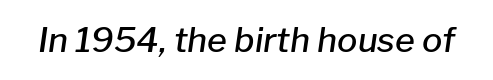
Q: Is the text bold? A: Semi-bold.
Q: Is the text italic (slanted)? A: Yes, it leans right by about 8 degrees.
Q: Is the text underlined? A: No.
Q: Is the spacing between letters normal or unusually wide? A: Normal.
Q: Width (condensed, normal, or wide)? A: Normal.
Q: Stroke contrast? A: Low.
Q: x-height? A: Medium.
Q: Monospaced? A: No.
